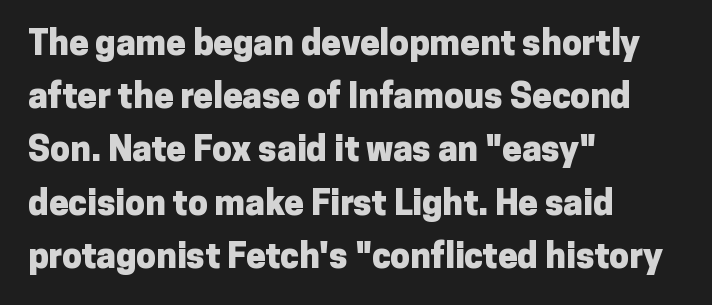
The image shows 35 px heavy sans-serif type, upright; set left-aligned, normal line spacing (1.52x), normal letter spacing, not underlined; low stroke contrast and a medium x-height.
